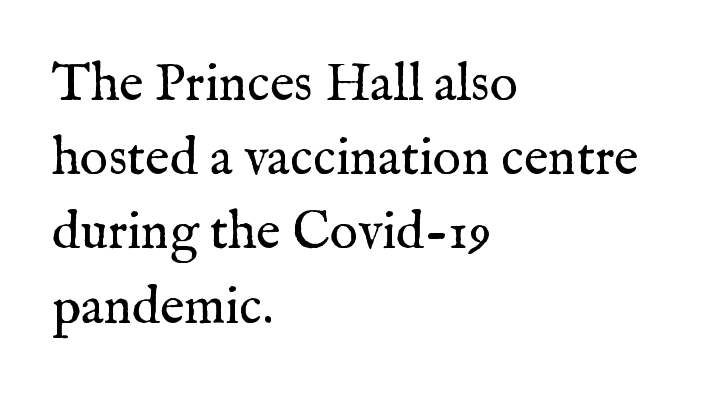
{"serif": "yes", "italic": "no", "bold": "no", "weight": "regular", "width": "normal", "stroke_contrast": "medium", "x_height": "medium", "monospaced": "no", "underline": "no", "align": "left", "line_spacing": "normal", "line_spacing_ratio": 1.4, "letter_spacing": "normal", "letter_spacing_em": 0.0, "glyph_px": 53}
